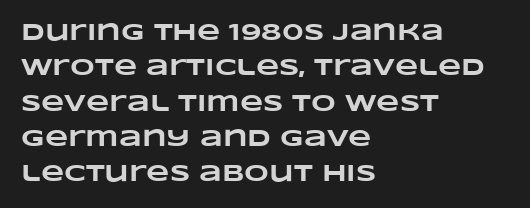
Q: Is the text bold? A: Yes.
Q: Is the text underlined? A: No.
Q: How is the paragraph aligned? A: Left-aligned.
Q: Is the spacing between letters normal or unusually wide? A: Normal.
Q: Is the spacing between lines tight, normal or loose? A: Normal.
